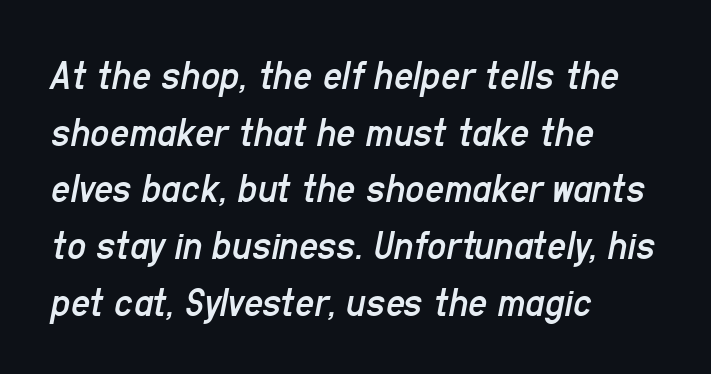
Varying glyph widths throughout — classic text-font behaviour. This rendering leaves character spacing at its baseline value. Does the lettering tilt? It does — this is italic. A typesetter would call this leading conventional body-copy spacing. One-word summary of the alignment: left. The typeface has the unassuming heft of standard copy or less.
